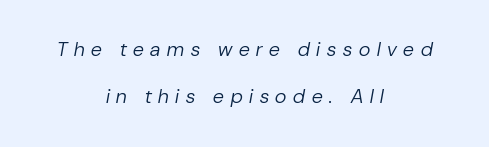
The image shows 20 px text type, italic (leaning right); set centered, loose line spacing (2.36x), unusually wide letter spacing (+0.34 em), not underlined.
